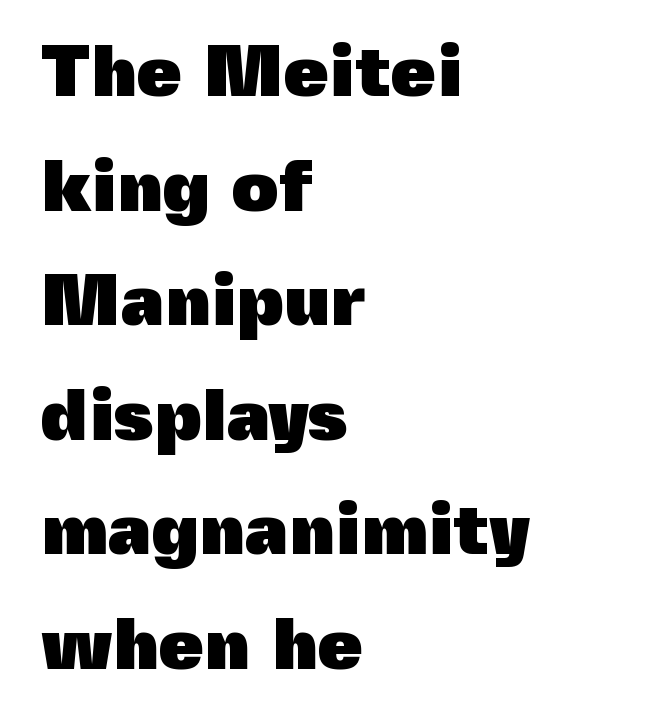
{"serif": "no", "italic": "no", "bold": "yes", "weight": "heavy", "width": "normal", "x_height": "medium", "monospaced": "no", "underline": "no", "align": "left", "line_spacing": "normal", "line_spacing_ratio": 1.57, "letter_spacing": "normal", "letter_spacing_em": 0.0, "glyph_px": 73}
